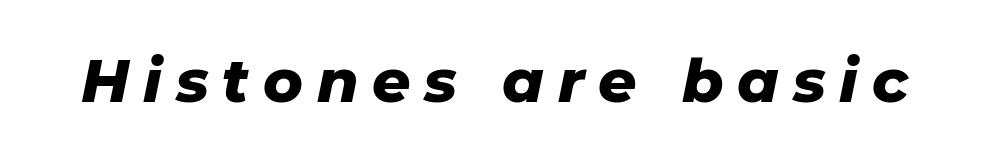
{"italic": "yes", "lean": "right", "slant_degrees": 11, "bold": "yes", "weight": "heavy", "width": "normal", "stroke_contrast": "low", "x_height": "medium", "monospaced": "no", "underline": "no", "letter_spacing": "wide", "letter_spacing_em": 0.23, "glyph_px": 60}
